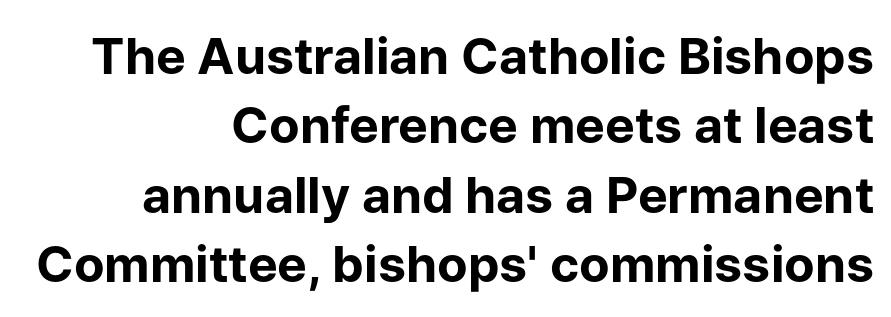
Q: Is the text bold? A: Yes.
Q: Is the text italic (slanted)? A: No, it is upright.
Q: Is the typeface a serif or a sans-serif typeface? A: Sans-serif.
Q: Is the text underlined? A: No.
Q: How is the paragraph aligned? A: Right-aligned.
Q: Is the spacing between letters normal or unusually wide? A: Normal.
Q: Is the spacing between lines tight, normal or loose? A: Normal.
Q: Width (condensed, normal, or wide)? A: Normal.
Q: Stroke contrast? A: Low.
Q: x-height? A: Medium.
Q: Monospaced? A: No.
